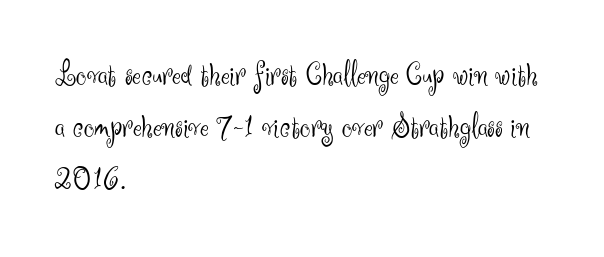
Q: Is the text bold? A: No.
Q: Is the text italic (slanted)? A: No, it is upright.
Q: Is the typeface a serif or a sans-serif typeface? A: Sans-serif.
Q: Is the text underlined? A: No.
Q: How is the paragraph aligned? A: Left-aligned.
Q: Is the spacing between letters normal or unusually wide? A: Normal.
Q: Is the spacing between lines tight, normal or loose? A: Normal.
Q: Width (condensed, normal, or wide)? A: Normal.
Q: Stroke contrast? A: Medium.
Q: x-height? A: Small.
Q: Monospaced? A: No.
